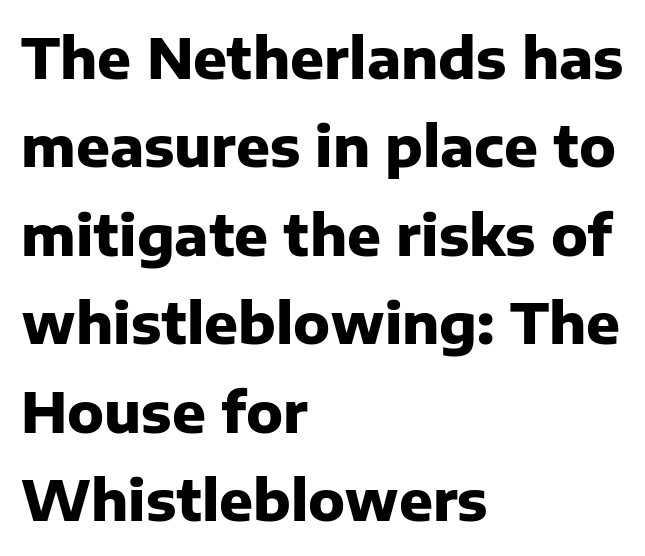
{"serif": "no", "italic": "no", "bold": "yes", "weight": "heavy", "width": "normal", "stroke_contrast": "low", "x_height": "medium", "monospaced": "no", "underline": "no", "align": "left", "line_spacing": "normal", "line_spacing_ratio": 1.58, "letter_spacing": "normal", "letter_spacing_em": 0.0, "glyph_px": 56}
